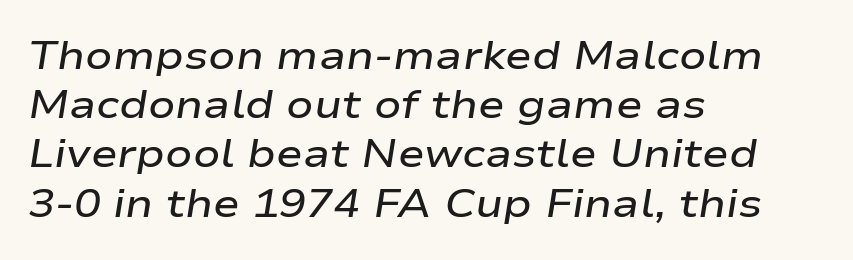
{"italic": "yes", "lean": "right", "slant_degrees": 9, "bold": "semi", "weight": "semibold", "width": "wide", "stroke_contrast": "low", "x_height": "medium", "monospaced": "no", "underline": "no", "align": "left", "line_spacing_ratio": 1.23, "letter_spacing": "normal", "letter_spacing_em": 0.0, "glyph_px": 40}
